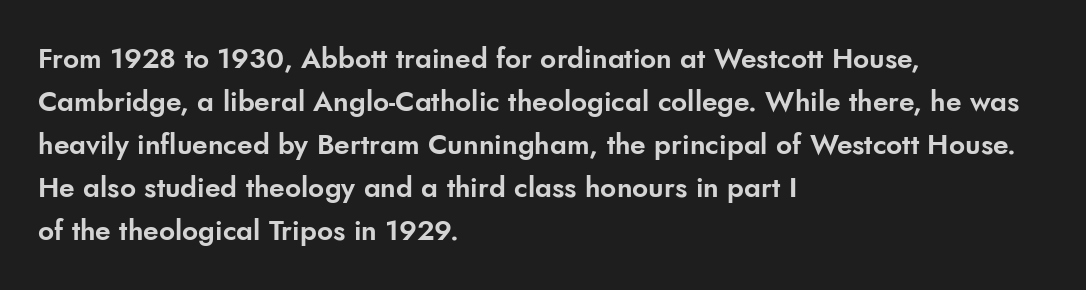
Each letter keeps its own natural width here, so spacing adapts to shape. Regular leading. Each word holds together tightly as a unit, with standard inter-letter gaps. Each row of text sits above clean, open space.
